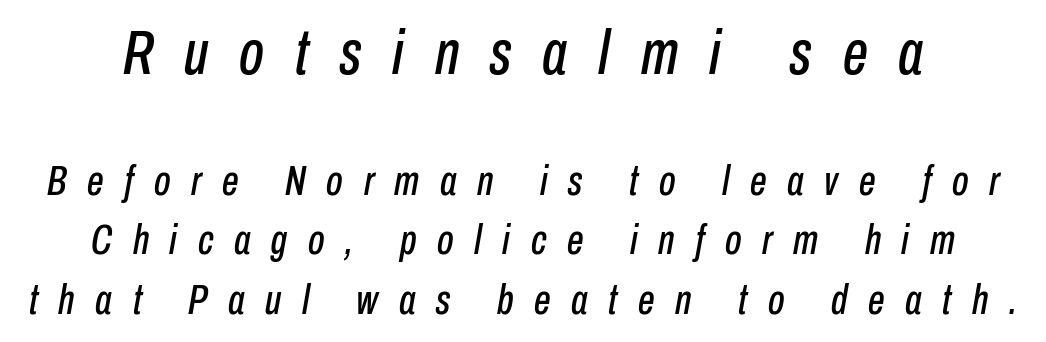
Characters follow at a spacing far wider than the type designer built in. Note the varied advance widths — an 'i' is clearly narrower than an 'm'. Whoever set this made the first block the dominant, larger element. Characters are canted at an angle relative to the baseline's perpendicular.
